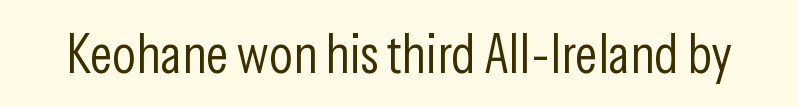
The image shows 55 px light, condensed sans-serif type, upright; set normal letter spacing, not underlined; low stroke contrast and a medium x-height.
